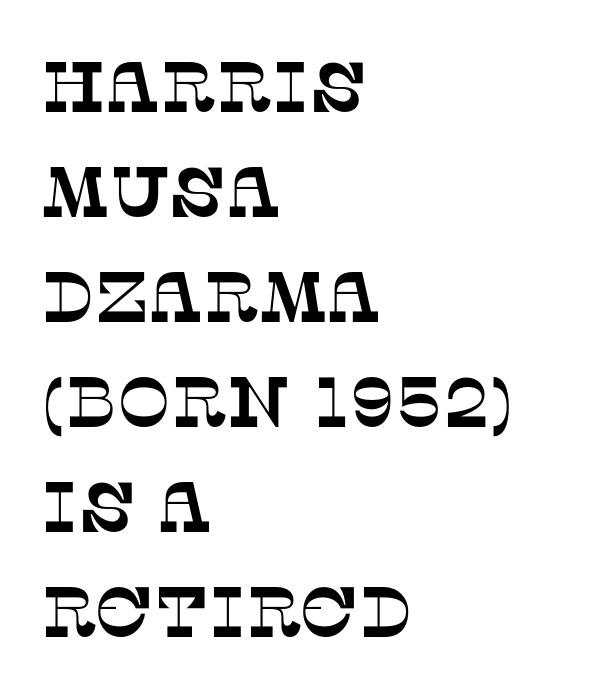
{"serif": "yes", "width": "normal", "stroke_contrast": "low", "x_height": "large", "monospaced": "no", "underline": "no", "align": "left", "line_spacing": "normal", "line_spacing_ratio": 1.48, "letter_spacing": "normal", "letter_spacing_em": 0.0, "glyph_px": 71}
